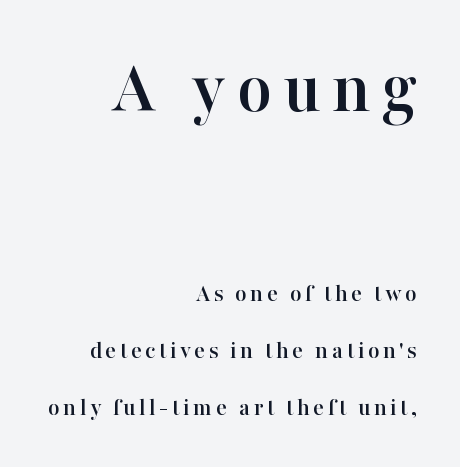
{"serif": "yes", "italic": "no", "width": "normal", "stroke_contrast": "high", "x_height": "medium", "monospaced": "no", "underline": "no", "align": "right", "line_spacing": "loose", "line_spacing_ratio": 2.29, "larger_block": "first", "size_ratio": 3.04, "glyph_px": 76}
